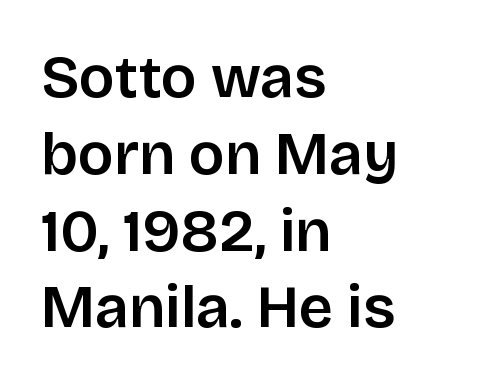
{"serif": "no", "italic": "no", "bold": "semi", "weight": "semibold", "width": "normal", "stroke_contrast": "low", "x_height": "large", "monospaced": "no", "underline": "no", "align": "left", "line_spacing": "normal", "line_spacing_ratio": 1.28, "letter_spacing": "normal", "letter_spacing_em": 0.0, "glyph_px": 60}
